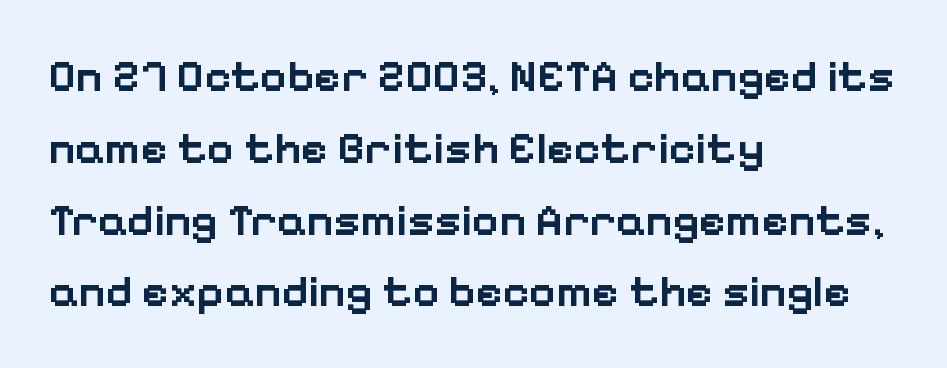
Q: Is the text bold? A: Semi-bold.
Q: Is the text italic (slanted)? A: No, it is upright.
Q: Is the typeface a serif or a sans-serif typeface? A: Sans-serif.
Q: Is the text underlined? A: No.
Q: How is the paragraph aligned? A: Left-aligned.
Q: Is the spacing between letters normal or unusually wide? A: Normal.
Q: Is the spacing between lines tight, normal or loose? A: Normal.
Q: Width (condensed, normal, or wide)? A: Normal.
Q: Stroke contrast? A: Low.
Q: x-height? A: Medium.
Q: Monospaced? A: No.
